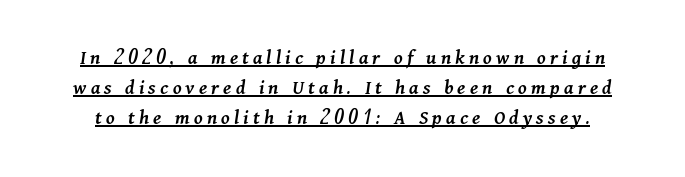
{"italic": "yes", "lean": "right", "slant_degrees": 11, "bold": "semi", "underline": "yes", "line_spacing": "normal", "line_spacing_ratio": 1.42, "letter_spacing": "wide", "letter_spacing_em": 0.2, "glyph_px": 21}
